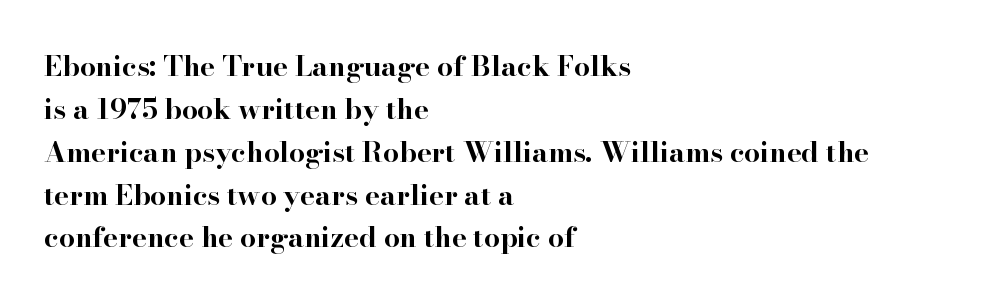
As a designer I'd log this as weight 700, bold. This is serif lettering, the kind often seen in printed books. Inter-character spacing is left at the font's built-in metrics. Character widths vary here, with narrow letters taking less room than wide ones. These lines were composed using upright roman letters.
